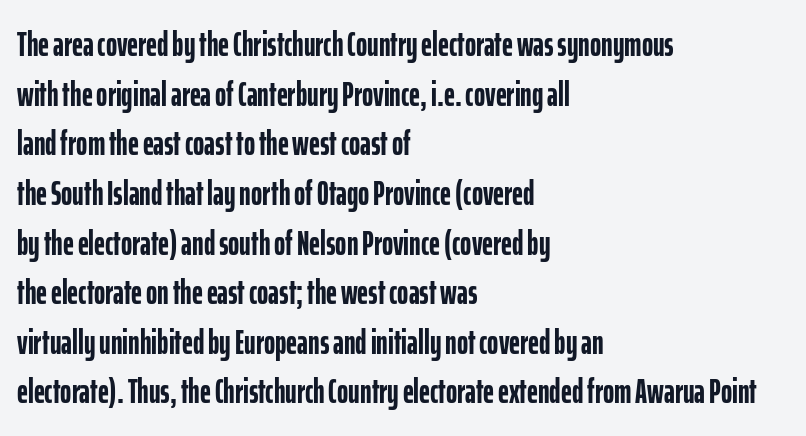
The designer left line spacing at the default. Any mark beneath the type? The region is blank. Stroke terminals: plain, sans-serif. The type is set solid horizontally, with unmodified tracking. The lines in this sample share a left origin and differ only in where they stop.
